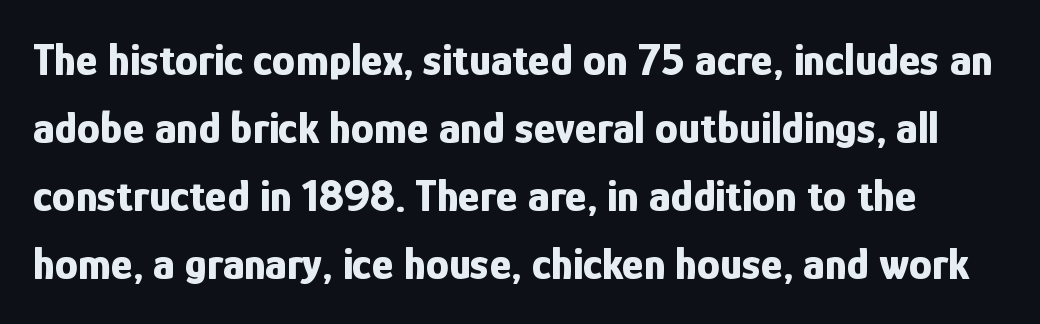
{"serif": "no", "italic": "no", "bold": "yes", "weight": "bold", "width": "condensed", "stroke_contrast": "low", "x_height": "medium", "monospaced": "no", "underline": "no", "line_spacing": "normal", "line_spacing_ratio": 1.48, "letter_spacing": "normal", "letter_spacing_em": 0.0, "glyph_px": 46}
